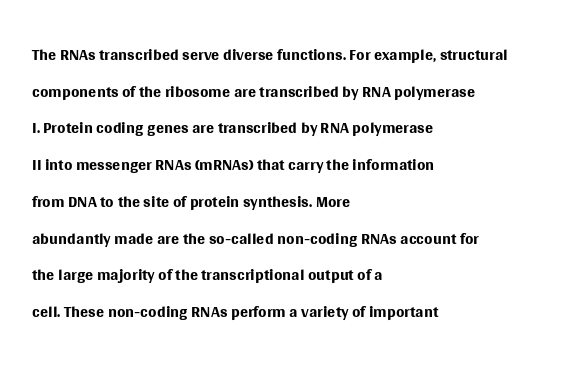
Q: Is the text bold? A: No.
Q: Is the text italic (slanted)? A: No, it is upright.
Q: Is the text underlined? A: No.
Q: How is the paragraph aligned? A: Left-aligned.
Q: Is the spacing between letters normal or unusually wide? A: Normal.
Q: Is the spacing between lines tight, normal or loose? A: Normal.
